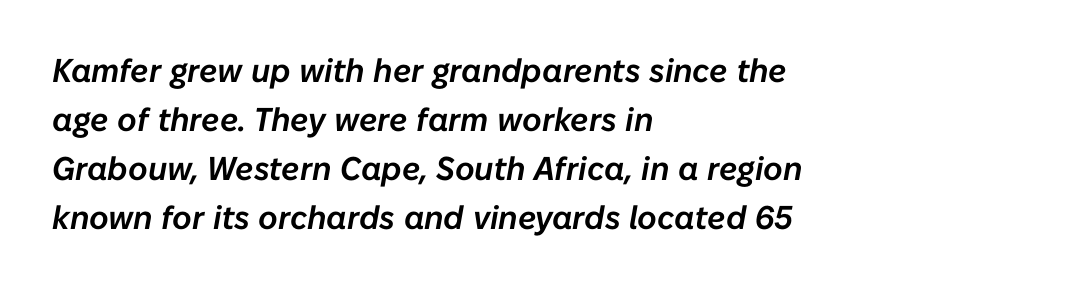
{"italic": "yes", "lean": "right", "slant_degrees": 10, "width": "normal", "stroke_contrast": "low", "x_height": "medium", "monospaced": "no", "underline": "no", "align": "left", "line_spacing": "normal", "line_spacing_ratio": 1.48, "letter_spacing": "normal", "letter_spacing_em": 0.0, "glyph_px": 33}
